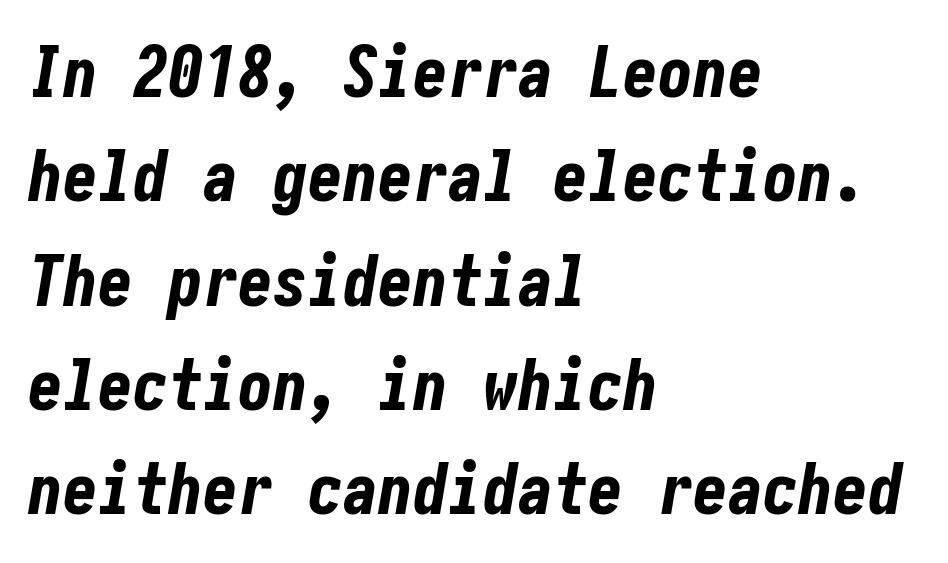
{"italic": "yes", "lean": "right", "slant_degrees": 10, "bold": "yes", "weight": "bold", "width": "condensed", "stroke_contrast": "low", "x_height": "medium", "underline": "no", "align": "left", "line_spacing": "normal", "line_spacing_ratio": 1.49, "letter_spacing": "normal", "letter_spacing_em": 0.0, "glyph_px": 70}
